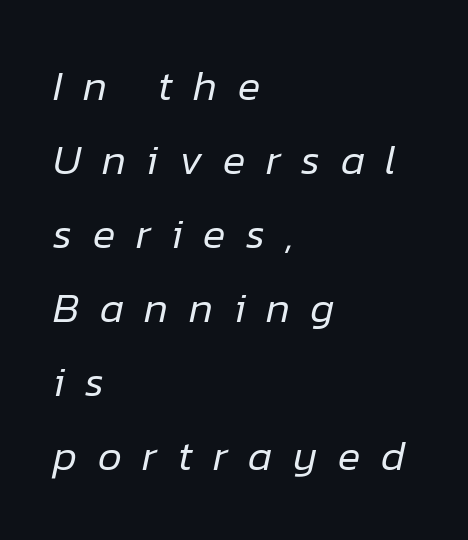
{"italic": "yes", "lean": "right", "slant_degrees": 12, "bold": "no", "weight": "regular", "width": "normal", "stroke_contrast": "low", "x_height": "medium", "monospaced": "no", "underline": "no", "align": "left", "line_spacing_ratio": 1.76, "letter_spacing": "wide", "letter_spacing_em": 0.49, "glyph_px": 42}
